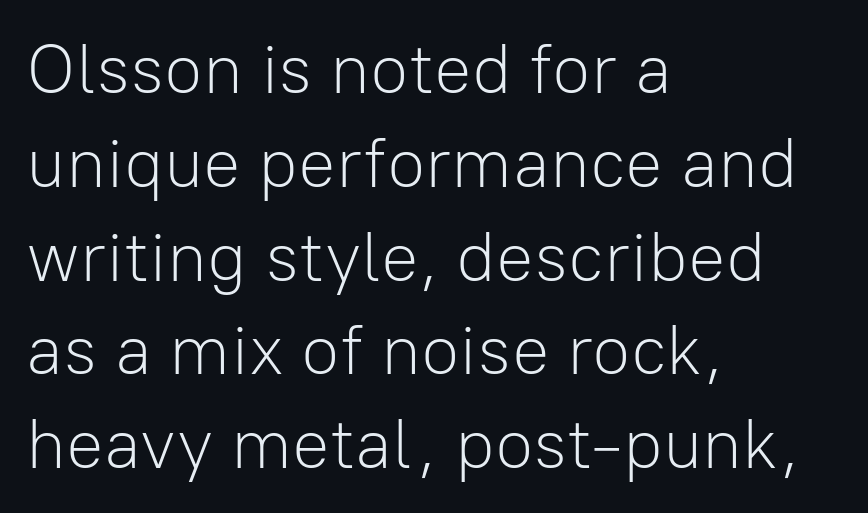
Q: Is the text bold? A: No.
Q: Is the text italic (slanted)? A: No, it is upright.
Q: Is the typeface a serif or a sans-serif typeface? A: Sans-serif.
Q: Is the text underlined? A: No.
Q: How is the paragraph aligned? A: Left-aligned.
Q: Is the spacing between letters normal or unusually wide? A: Normal.
Q: Is the spacing between lines tight, normal or loose? A: Normal.
Q: Width (condensed, normal, or wide)? A: Normal.
Q: Stroke contrast? A: Low.
Q: x-height? A: Medium.
Q: Monospaced? A: No.
